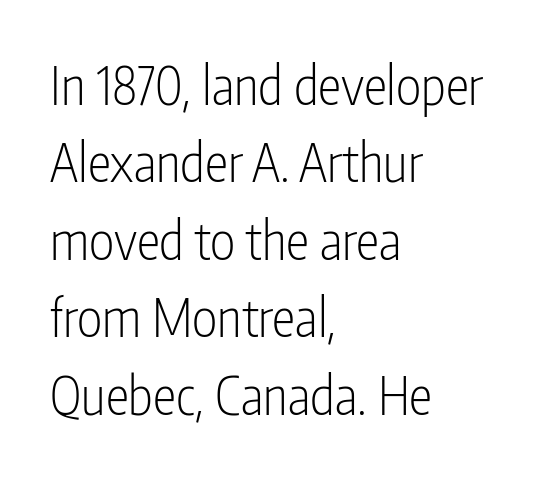
When letters stand straight like this, we call the style roman or upright. The face used here is proportionally spaced, like ordinary book or web type. Nobody drew a line under any word here. The letters look calm and open, with moderate or lighter stems.
